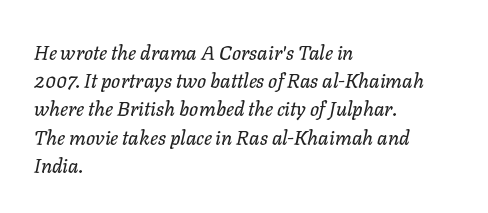
Q: Is the text italic (slanted)? A: Yes, it leans right by about 11 degrees.
Q: Is the text underlined? A: No.
Q: How is the paragraph aligned? A: Left-aligned.
Q: Is the spacing between letters normal or unusually wide? A: Normal.
Q: Is the spacing between lines tight, normal or loose? A: Normal.
